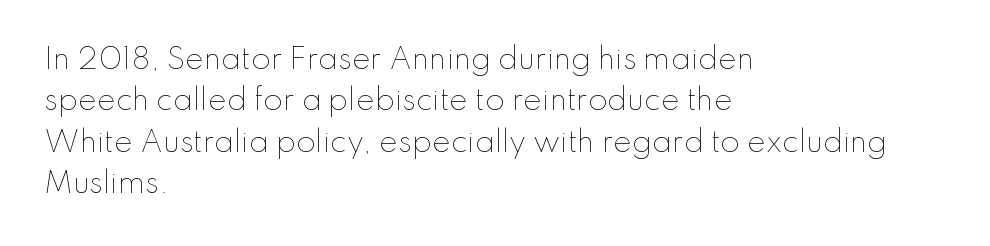
Do the characters align in a grid? No, the font is proportional. Leading matches the norm, producing a regular column. Has an underline been added? It has not. Stem width sits at or under what a default text font uses.
